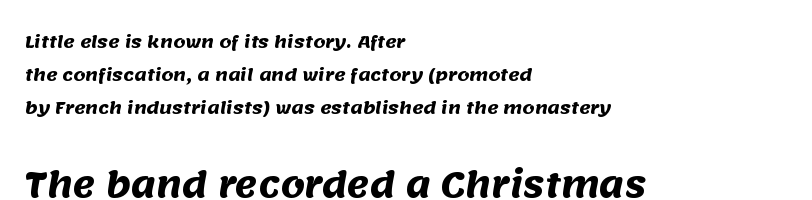
{"serif": "no", "bold": "yes", "weight": "heavy", "width": "normal", "stroke_contrast": "medium", "x_height": "large", "monospaced": "no", "underline": "no", "align": "left", "line_spacing": "loose", "line_spacing_ratio": 1.93, "letter_spacing": "normal", "letter_spacing_em": 0.0, "larger_block": "second", "size_ratio": 2.0, "glyph_px": 34}
